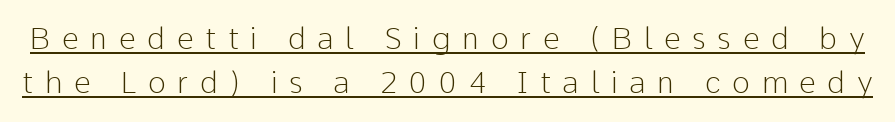
Q: Is the text bold? A: No.
Q: Is the text italic (slanted)? A: No, it is upright.
Q: Is the typeface a serif or a sans-serif typeface? A: Sans-serif.
Q: Is the text underlined? A: Yes.
Q: Is the spacing between letters normal or unusually wide? A: Unusually wide.
Q: Is the spacing between lines tight, normal or loose? A: Normal.
Q: Width (condensed, normal, or wide)? A: Normal.
Q: Stroke contrast? A: Low.
Q: x-height? A: Medium.
Q: Monospaced? A: No.
